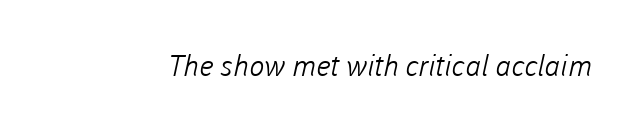
The image shows 29 px light sans-serif type; set normal letter spacing, not underlined; low stroke contrast and a medium x-height.
